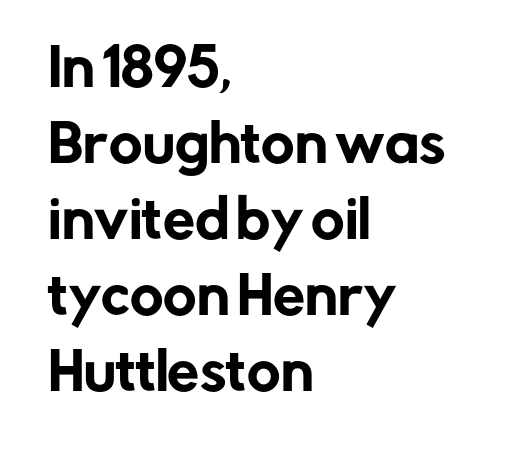
{"serif": "no", "italic": "no", "width": "normal", "stroke_contrast": "low", "x_height": "medium", "monospaced": "no", "underline": "no", "align": "left", "line_spacing": "normal", "line_spacing_ratio": 1.49, "letter_spacing": "normal", "letter_spacing_em": 0.0, "glyph_px": 51}
